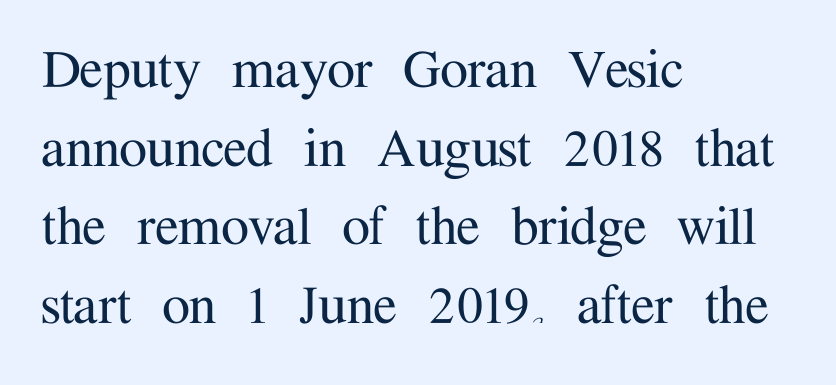
Q: Is the text italic (slanted)? A: No, it is upright.
Q: Is the typeface a serif or a sans-serif typeface? A: Serif.
Q: Is the text underlined? A: No.
Q: How is the paragraph aligned? A: Left-aligned.
Q: Is the spacing between letters normal or unusually wide? A: Normal.
Q: Is the spacing between lines tight, normal or loose? A: Normal.
Q: Width (condensed, normal, or wide)? A: Normal.
Q: Stroke contrast? A: Medium.
Q: x-height? A: Medium.
Q: Monospaced? A: No.
